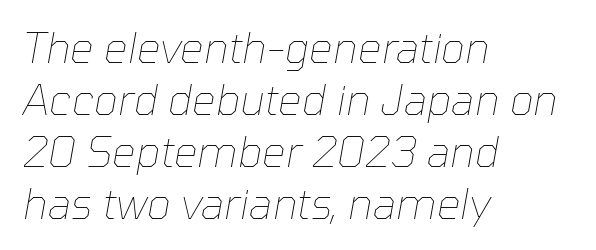
The face used here is rendered with its standard letterfit. Emphasis-style slanted type is in use. The foot of each line stays bare and open. Weight class: somewhere from thin through regular.
